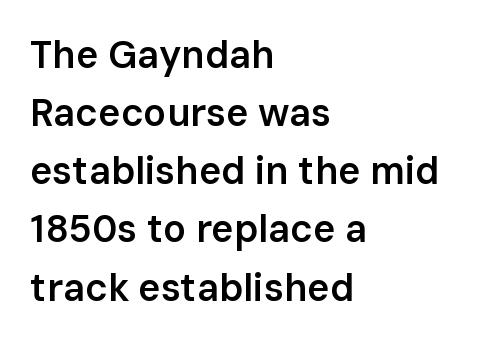
Q: Is the text bold? A: Semi-bold.
Q: Is the text italic (slanted)? A: No, it is upright.
Q: Is the typeface a serif or a sans-serif typeface? A: Sans-serif.
Q: Is the text underlined? A: No.
Q: How is the paragraph aligned? A: Left-aligned.
Q: Is the spacing between letters normal or unusually wide? A: Normal.
Q: Is the spacing between lines tight, normal or loose? A: Normal.
Q: Width (condensed, normal, or wide)? A: Normal.
Q: Stroke contrast? A: Low.
Q: x-height? A: Medium.
Q: Monospaced? A: No.
